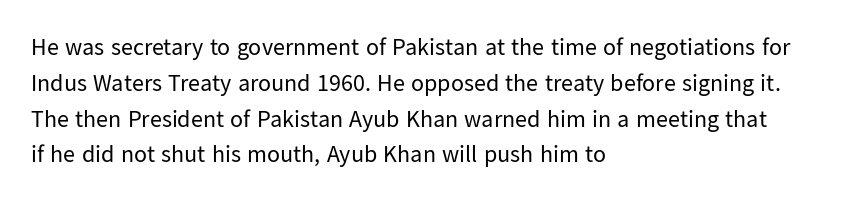
{"italic": "no", "bold": "no", "underline": "no", "align": "left", "line_spacing": "normal", "line_spacing_ratio": 1.49, "letter_spacing": "normal", "letter_spacing_em": 0.0, "glyph_px": 24}
